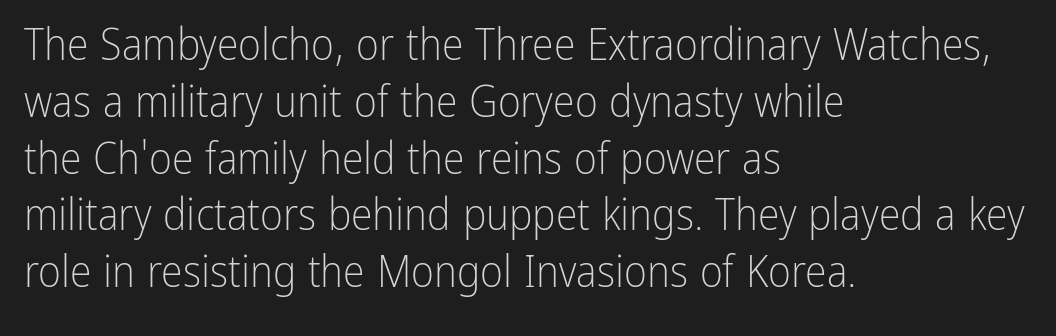
The image shows 44 px light, condensed sans-serif type, upright; set left-aligned, normal line spacing (1.29x), normal letter spacing, not underlined; low stroke contrast and a medium x-height.
